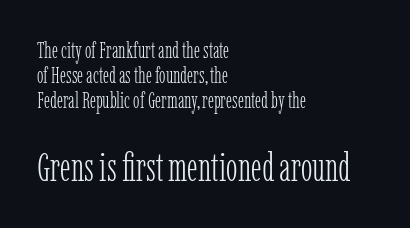
{"serif": "yes", "italic": "no", "bold": "no", "weight": "light", "width": "condensed", "stroke_contrast": "low", "x_height": "medium", "monospaced": "no", "underline": "no", "align": "left", "line_spacing": "tight", "line_spacing_ratio": 1.13, "letter_spacing": "normal", "letter_spacing_em": 0.0, "larger_block": "second", "size_ratio": 1.77, "glyph_px": 39}
